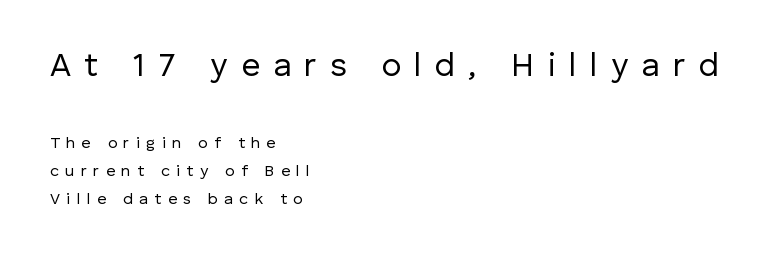
Q: Is the text bold? A: No.
Q: Is the text italic (slanted)? A: No, it is upright.
Q: Is the typeface a serif or a sans-serif typeface? A: Sans-serif.
Q: Is the text underlined? A: No.
Q: How is the paragraph aligned? A: Left-aligned.
Q: Is the spacing between letters normal or unusually wide? A: Unusually wide.
Q: Which block of text is set in a larger size, the first (top) or the second (bottom)? A: The first (top) one.
Q: Width (condensed, normal, or wide)? A: Normal.
Q: Stroke contrast? A: Low.
Q: x-height? A: Medium.
Q: Monospaced? A: No.
